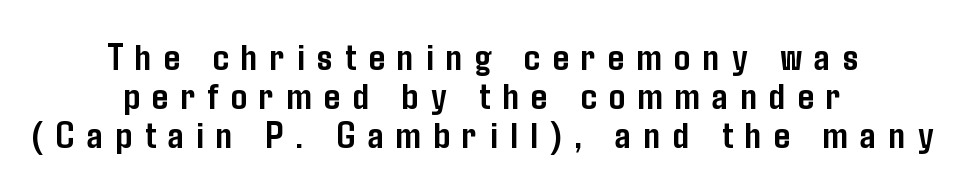
Q: Is the text bold? A: Yes.
Q: Is the text italic (slanted)? A: No, it is upright.
Q: Is the typeface a serif or a sans-serif typeface? A: Sans-serif.
Q: Is the text underlined? A: No.
Q: How is the paragraph aligned? A: Centered.
Q: Is the spacing between letters normal or unusually wide? A: Unusually wide.
Q: Is the spacing between lines tight, normal or loose? A: Tight.
Q: Width (condensed, normal, or wide)? A: Condensed.
Q: Stroke contrast? A: Low.
Q: x-height? A: Medium.
Q: Monospaced? A: No.
